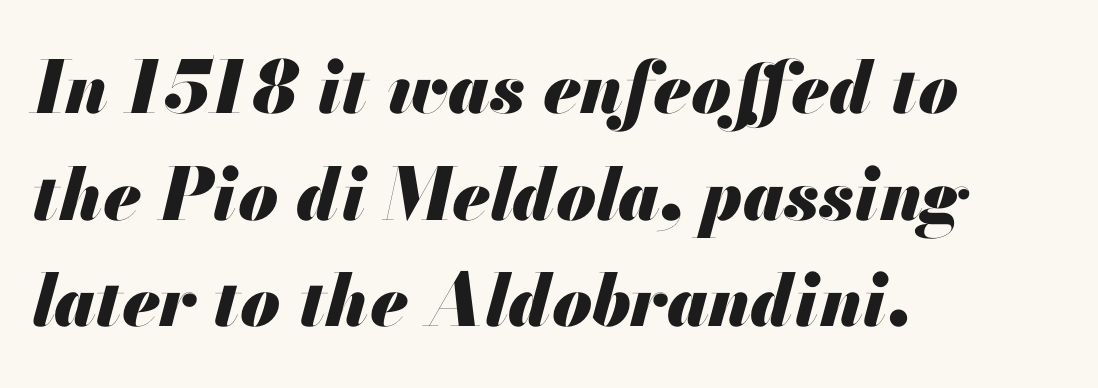
The image shows 72 px heavy type, italic (leaning right); set left-aligned, normal line spacing (1.48x), normal letter spacing, not underlined; medium stroke contrast and a small x-height.
